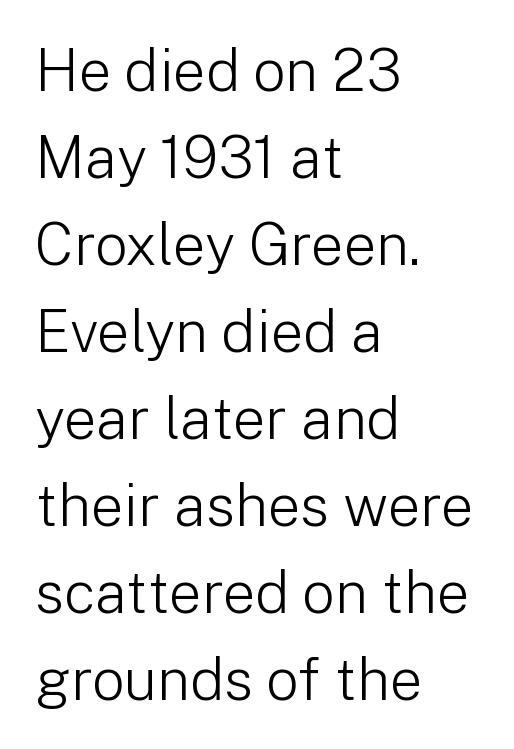
{"serif": "no", "italic": "no", "bold": "no", "weight": "light", "width": "normal", "stroke_contrast": "low", "x_height": "medium", "monospaced": "no", "underline": "no", "align": "left", "line_spacing": "normal", "line_spacing_ratio": 1.5, "letter_spacing": "normal", "letter_spacing_em": 0.0, "glyph_px": 58}
